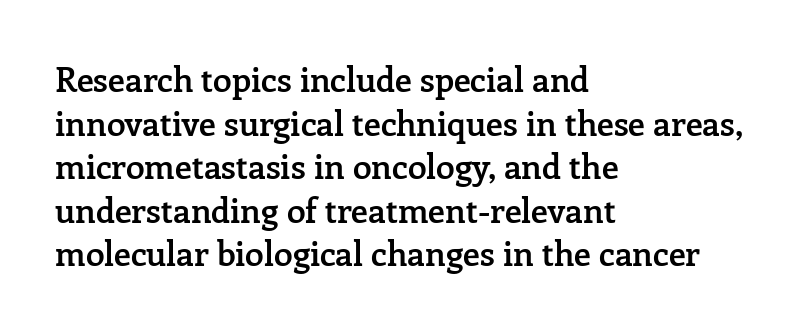
{"serif": "yes", "italic": "no", "bold": "semi", "weight": "semibold", "width": "normal", "stroke_contrast": "low", "x_height": "medium", "monospaced": "no", "underline": "no", "align": "left", "line_spacing": "normal", "line_spacing_ratio": 1.28, "letter_spacing": "normal", "letter_spacing_em": 0.0, "glyph_px": 34}
